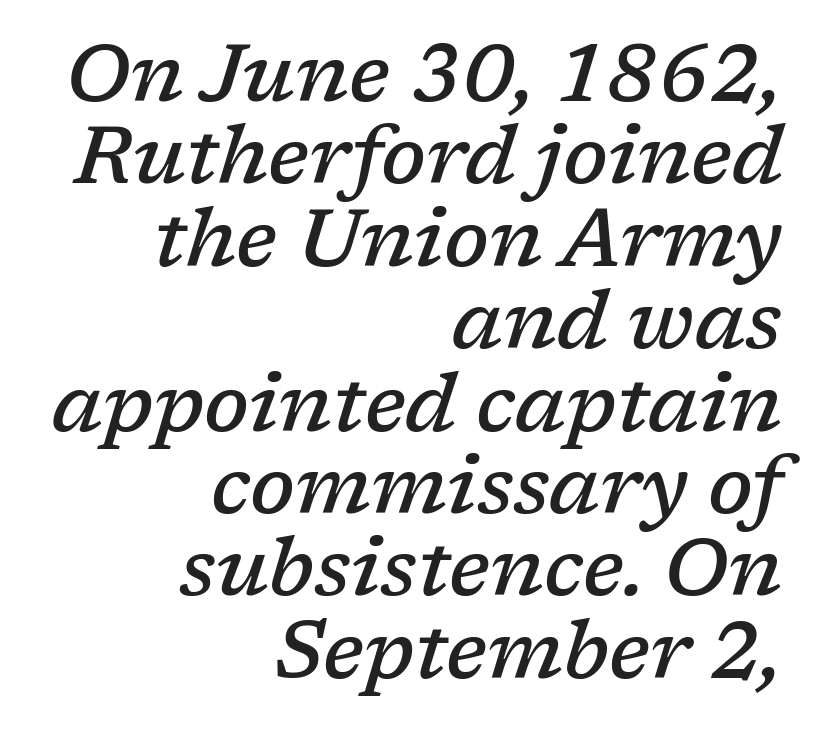
Q: Is the text bold? A: Semi-bold.
Q: Is the text italic (slanted)? A: Yes, it leans right by about 17 degrees.
Q: Is the typeface a serif or a sans-serif typeface? A: Serif.
Q: Is the text underlined? A: No.
Q: How is the paragraph aligned? A: Right-aligned.
Q: Is the spacing between letters normal or unusually wide? A: Normal.
Q: Is the spacing between lines tight, normal or loose? A: Tight.
Q: Width (condensed, normal, or wide)? A: Normal.
Q: Stroke contrast? A: Low.
Q: x-height? A: Medium.
Q: Monospaced? A: No.
